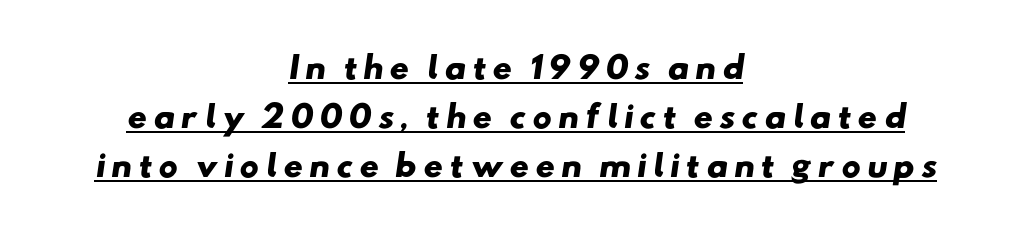
Q: Is the text bold? A: Yes.
Q: Is the typeface a serif or a sans-serif typeface? A: Sans-serif.
Q: Is the text underlined? A: Yes.
Q: How is the paragraph aligned? A: Centered.
Q: Is the spacing between lines tight, normal or loose? A: Normal.
Q: Width (condensed, normal, or wide)? A: Wide.
Q: Stroke contrast? A: Low.
Q: x-height? A: Small.
Q: Monospaced? A: No.
